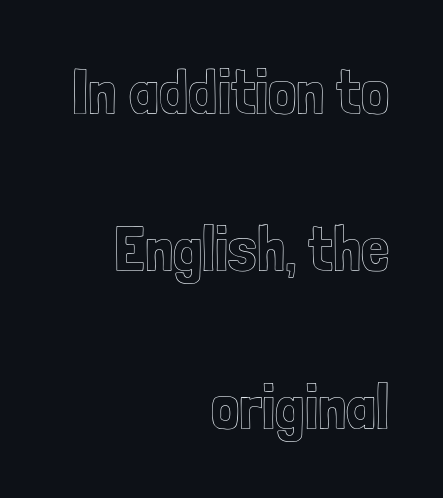
Vertical strokes here are truly vertical. How are the letters spaced? Ordinarily, with no added tracking. Is this a fixed-width face? No — the glyphs have proportional, varying widths. Each line ends at the same right margin while the left side varies. The words here are not underlined. Loosely led — the rows are spread out.
